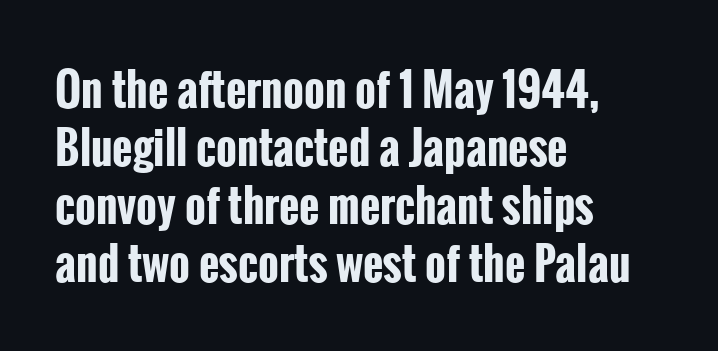
What weight is shown? A full bold with thick strokes. Normally led — the rows are evenly, conventionally spaced. Visually the block forms a straight wall on the left and a jagged coastline on the right. The characters display no serif detailing; their extremities are plain. Is the letter spacing exaggerated? No — it looks like the ordinary default.
